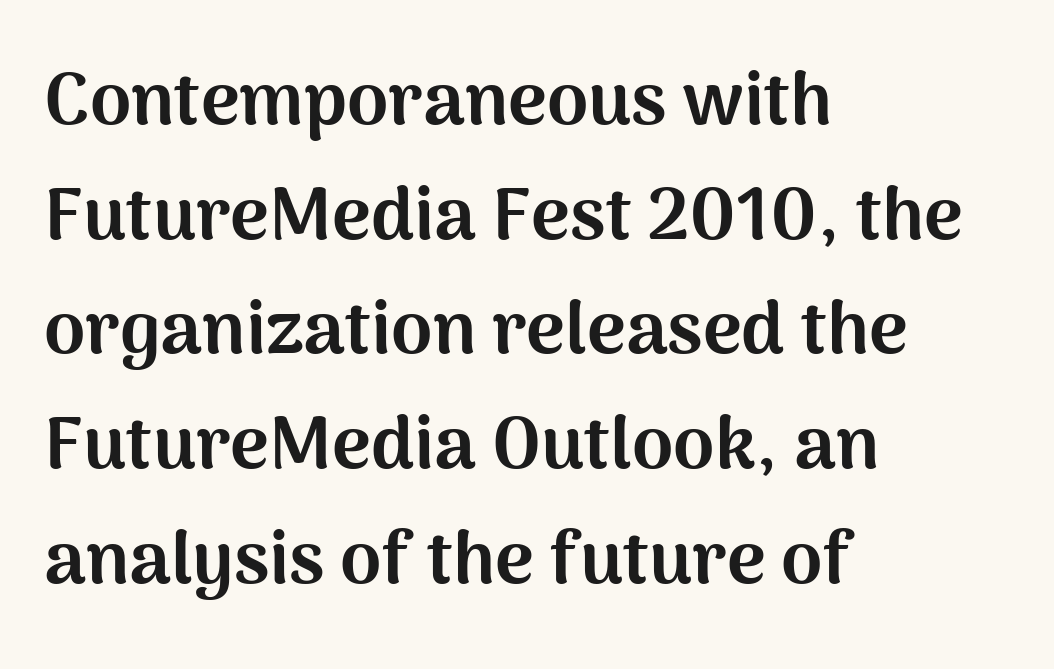
{"serif": "no", "italic": "no", "bold": "yes", "weight": "bold", "width": "normal", "stroke_contrast": "medium", "x_height": "medium", "monospaced": "no", "underline": "no", "align": "left", "line_spacing": "normal", "line_spacing_ratio": 1.55, "letter_spacing": "normal", "letter_spacing_em": 0.0, "glyph_px": 74}
